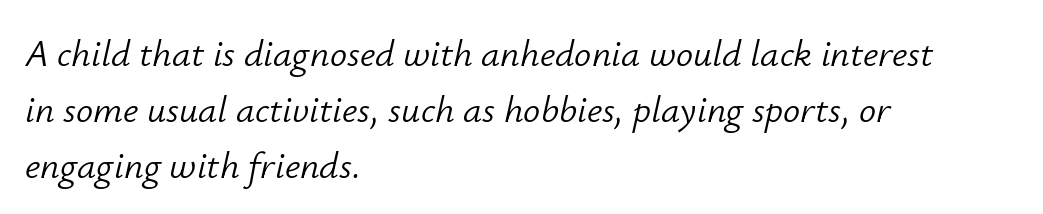
The image shows 38 px light type, italic (leaning right); set left-aligned, normal line spacing (1.47x), normal letter spacing, not underlined; low stroke contrast and a small x-height.
